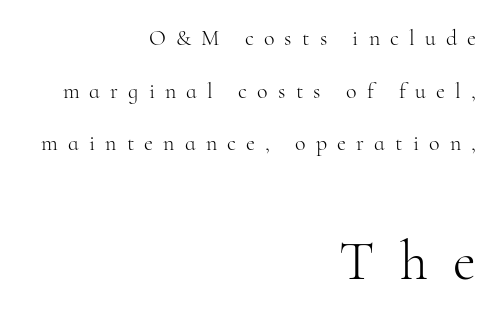
The image shows 56 px light serif type, upright; set right-aligned, loose line spacing (2.39x), unusually wide letter spacing (+0.46 em), not underlined; the second (bottom) block is 2.55x larger; high stroke contrast and a small x-height.
